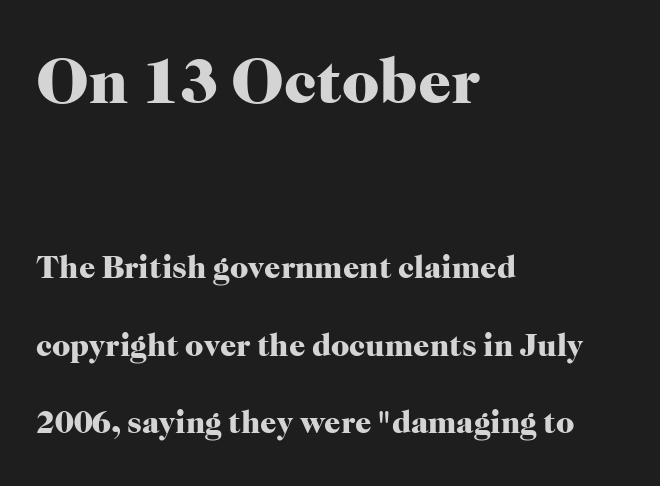
The image shows 65 px heavy serif type, upright; set left-aligned, loose line spacing (2.42x), normal letter spacing, not underlined; the first (top) block is 2.03x larger; high stroke contrast and a medium x-height.
